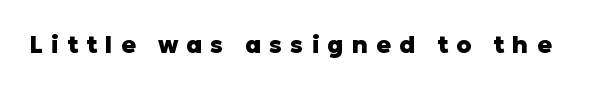
A typesetter would call this heavily tracked-out type. The sample has been set heavy, in full bold. Underlining? Definitely not there. These lines were composed using upright roman letters.
